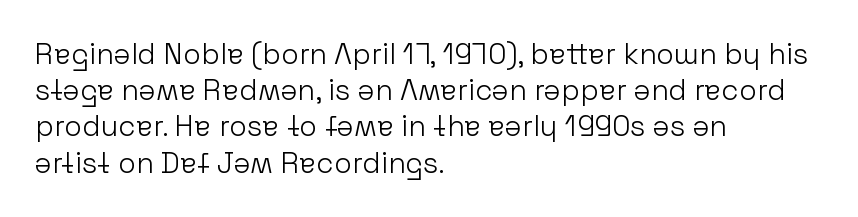
The image shows 29 px light sans-serif type, upright; set left-aligned, normal line spacing (1.25x), normal letter spacing, not underlined; low stroke contrast and a medium x-height.
